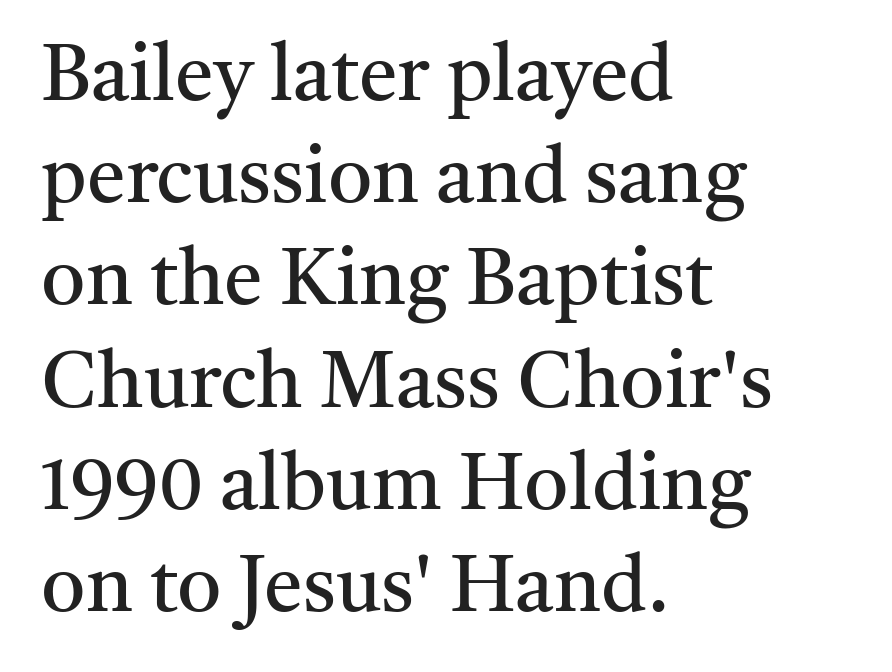
Q: Is the text bold? A: No.
Q: Is the text italic (slanted)? A: No, it is upright.
Q: Is the typeface a serif or a sans-serif typeface? A: Serif.
Q: Is the text underlined? A: No.
Q: How is the paragraph aligned? A: Left-aligned.
Q: Is the spacing between letters normal or unusually wide? A: Normal.
Q: Is the spacing between lines tight, normal or loose? A: Normal.
Q: Width (condensed, normal, or wide)? A: Normal.
Q: Stroke contrast? A: Medium.
Q: x-height? A: Medium.
Q: Monospaced? A: No.
